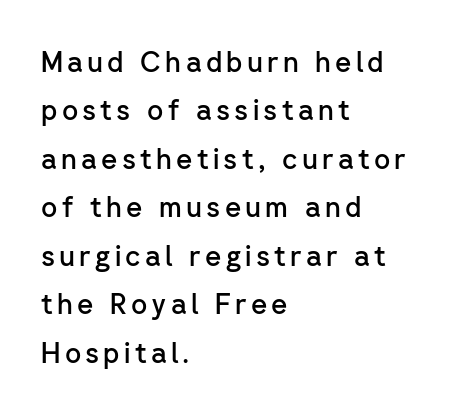
{"serif": "no", "italic": "no", "bold": "semi", "weight": "semibold", "width": "normal", "stroke_contrast": "low", "x_height": "medium", "monospaced": "no", "underline": "no", "align": "left", "line_spacing_ratio": 1.73, "glyph_px": 28}
